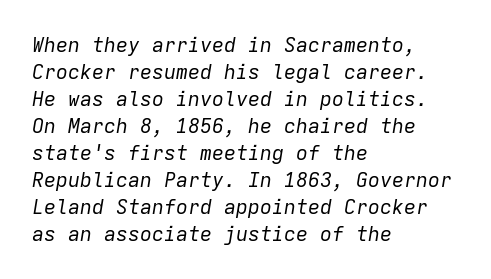
{"italic": "yes", "lean": "right", "slant_degrees": 9, "bold": "no", "underline": "no", "align": "left", "line_spacing": "normal", "line_spacing_ratio": 1.35, "letter_spacing": "normal", "letter_spacing_em": 0.0, "glyph_px": 20}
